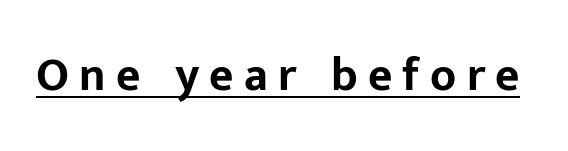
No italicization has been applied; the sample stays upright. Regarding serifs, this sample does without them. The sample's only ornament is a line tracing under the words. Here the designer chose a conventional face with non-uniform glyph widths. Strokes here are thick enough to call this a true bold. What stands out about the letter spacing? Its width — letters are far apart.
